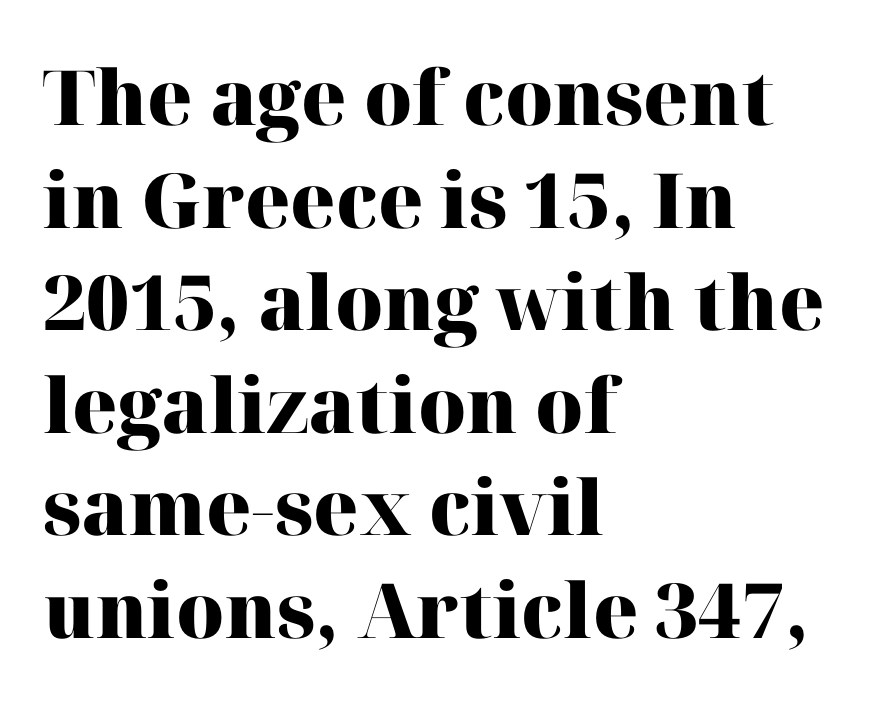
{"serif": "yes", "italic": "no", "bold": "yes", "weight": "heavy", "width": "normal", "stroke_contrast": "high", "x_height": "medium", "monospaced": "no", "underline": "no", "align": "left", "line_spacing": "normal", "line_spacing_ratio": 1.35, "letter_spacing": "normal", "letter_spacing_em": 0.0, "glyph_px": 76}
